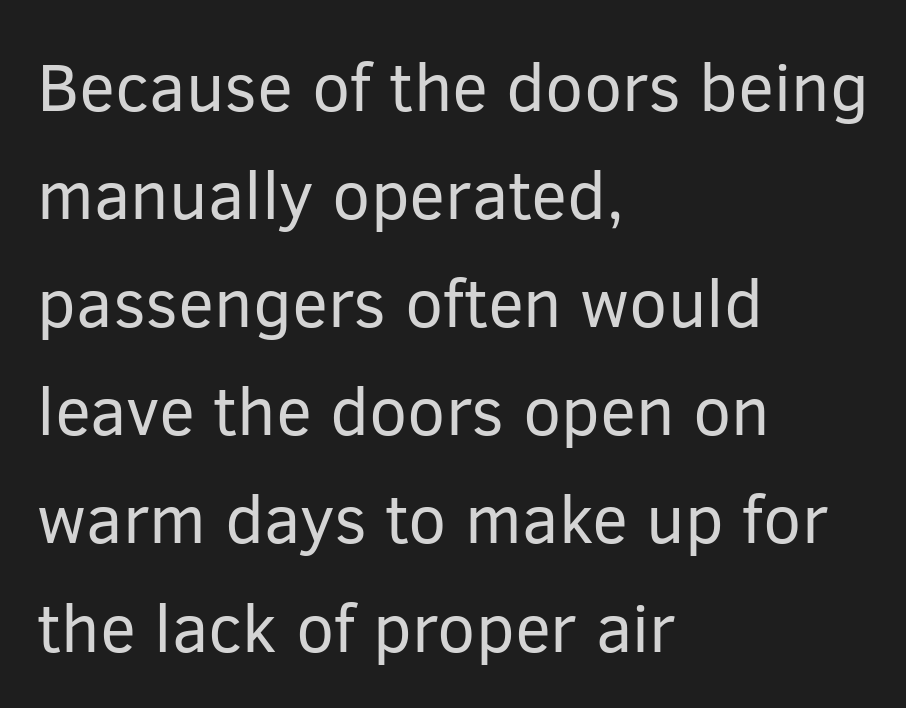
The block of text has a typical density, with ordinary space between rows. Tall strokes in this sample are plumb rather than angled. In terms of letterspacing, this is plain default setting. Line starts are locked; line ends wander. Note the varied advance widths — an 'i' is clearly narrower than an 'm'.
